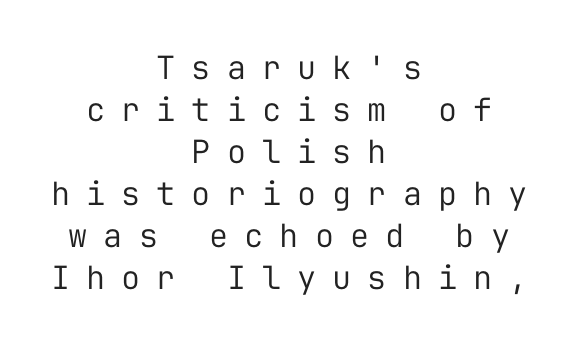
The image shows 32 px regular-weight sans-serif type, upright, monospaced; set centered, normal line spacing (1.31x), unusually wide letter spacing (+0.5 em), not underlined; low stroke contrast and a medium x-height.
